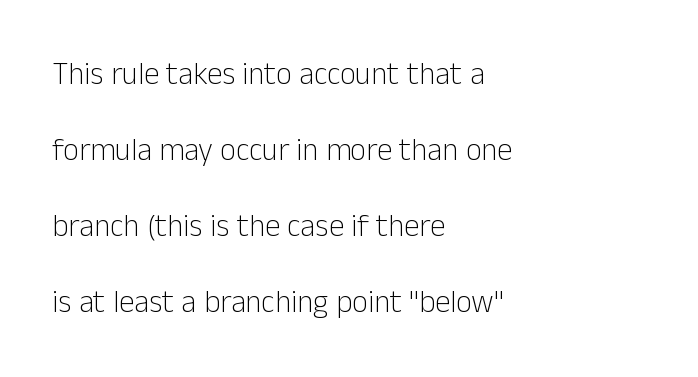
The image shows 31 px light sans-serif type, upright; set left-aligned, loose line spacing (2.45x), normal letter spacing, not underlined; low stroke contrast and a medium x-height.
